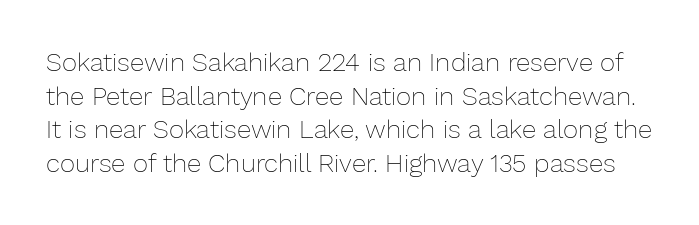
Caption: standard tracking, unaltered. Normally led — the rows are evenly, conventionally spaced. The specimen omits any rule beneath the text block's lines. The font is comparable to plain body text, perhaps lighter. The letters stand straight up with perfectly vertical stems.
